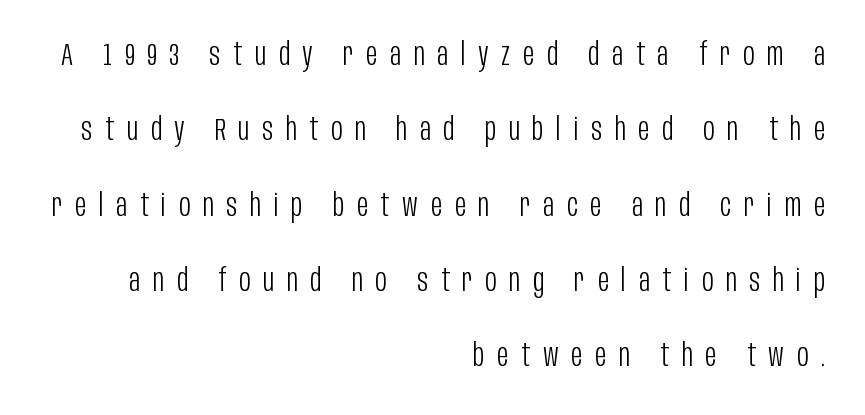
{"serif": "no", "italic": "no", "bold": "no", "weight": "light", "width": "condensed", "stroke_contrast": "low", "x_height": "large", "monospaced": "no", "underline": "no", "align": "right", "line_spacing": "loose", "line_spacing_ratio": 2.43, "letter_spacing": "wide", "letter_spacing_em": 0.41, "glyph_px": 31}
